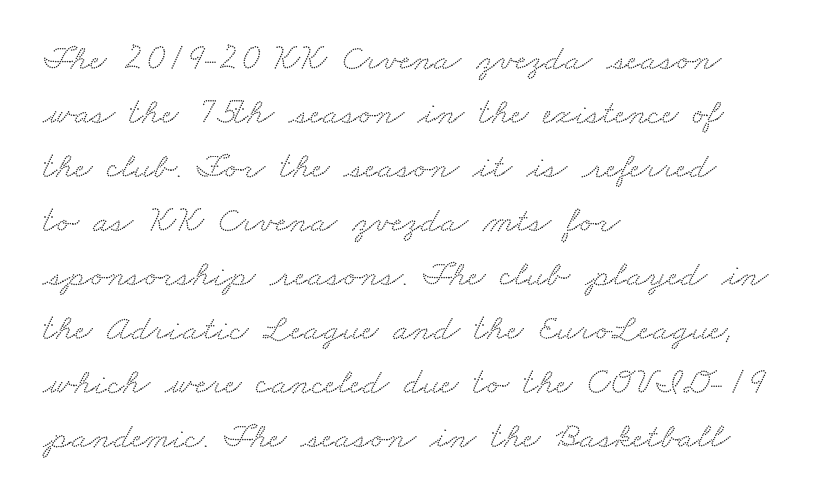
The image shows 37 px wide serif type; set left-aligned, normal line spacing (1.46x), normal letter spacing, not underlined; low stroke contrast and a small x-height.
